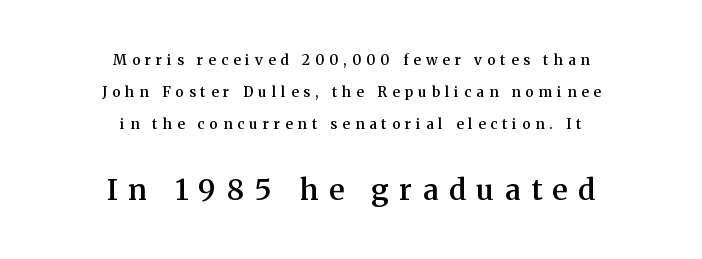
Interline gaps are noticeably wide in this sample. Clear beneath every line of the passage. Spacing verdict: proportional, widths tailored to each character. The following chunk of copy outweighs the initial chunk in type size. A semibold gives these letters moderate extra thickness, short of bold. Short and long lines alike share a common midpoint.
